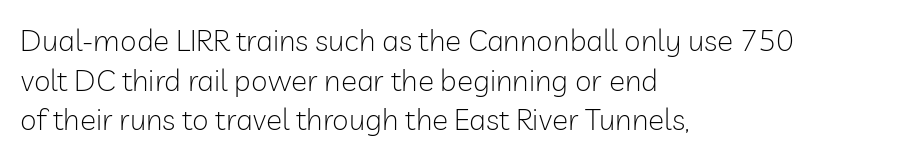
The rendering anchors every line to the left-hand side. The rendering uses natural spacing where letterforms have individual widths. These lines sit exactly where default settings would place them. Type without underlining. Look at the bottom of the vertical strokes: they stop flat, with no serifs. Short note: letters normally spaced.
